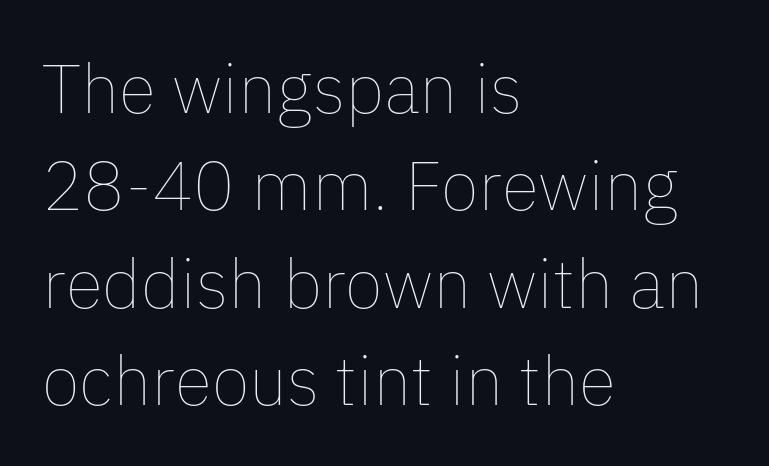
{"italic": "no", "bold": "no", "weight": "thin", "width": "normal", "stroke_contrast": "low", "x_height": "medium", "monospaced": "no", "underline": "no", "align": "left", "line_spacing": "normal", "line_spacing_ratio": 1.41, "letter_spacing": "normal", "letter_spacing_em": 0.0, "glyph_px": 69}
